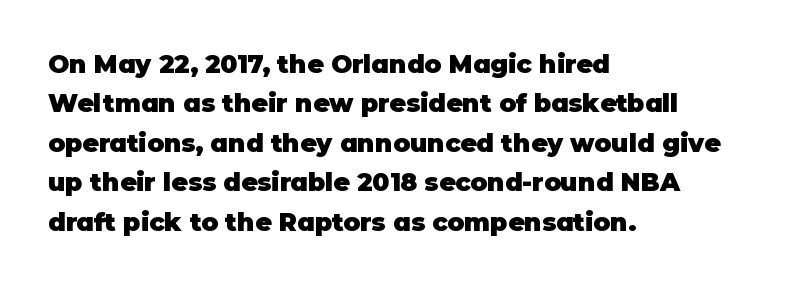
Evenly set lines give the paragraph a standard silhouette. Glance below the letters and you will spot only blank space. Typeset ragged right — the left edge is the straight one. This sample uses plain, unmodified letter spacing. Style check: upright. I'd describe the lettering as bold — thick and assertive.
